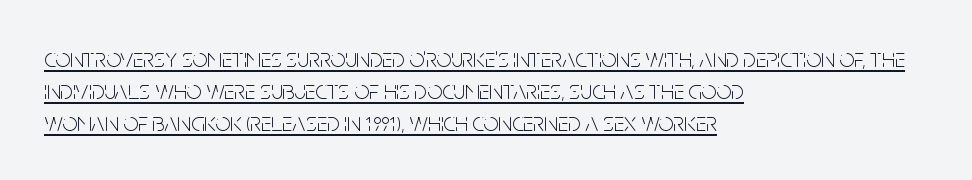
Q: Is the text bold? A: No.
Q: Is the text italic (slanted)? A: No, it is upright.
Q: Is the text underlined? A: Yes.
Q: How is the paragraph aligned? A: Left-aligned.
Q: Is the spacing between letters normal or unusually wide? A: Normal.
